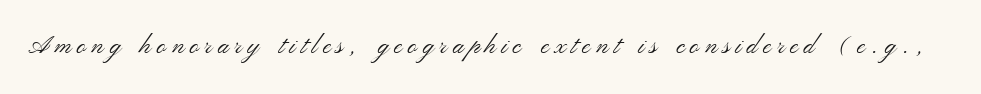
Q: Is the text bold? A: No.
Q: Is the text italic (slanted)? A: Yes.
Q: Is the text underlined? A: No.
Q: Is the spacing between letters normal or unusually wide? A: Unusually wide.
